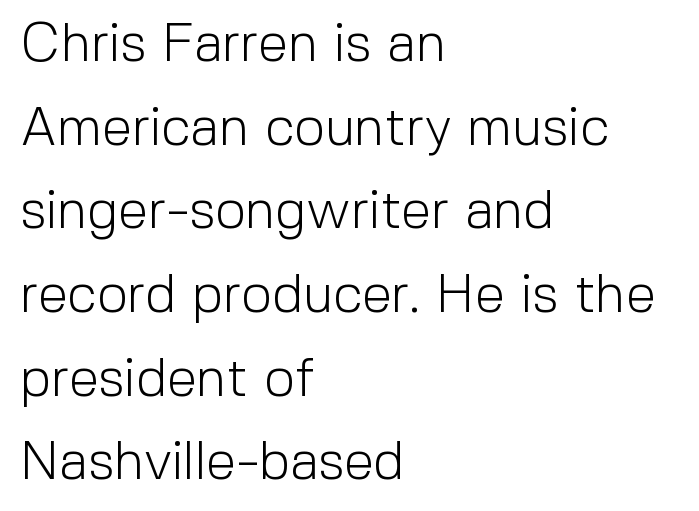
Q: Is the text bold? A: No.
Q: Is the text italic (slanted)? A: No, it is upright.
Q: Is the typeface a serif or a sans-serif typeface? A: Sans-serif.
Q: Is the text underlined? A: No.
Q: How is the paragraph aligned? A: Left-aligned.
Q: Is the spacing between letters normal or unusually wide? A: Normal.
Q: Is the spacing between lines tight, normal or loose? A: Normal.
Q: Width (condensed, normal, or wide)? A: Normal.
Q: x-height? A: Medium.
Q: Monospaced? A: No.
